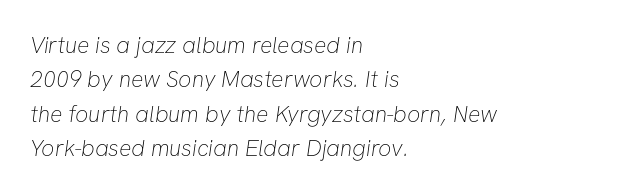
The image shows 23 px text type; set left-aligned, normal line spacing (1.49x), normal letter spacing, not underlined.
